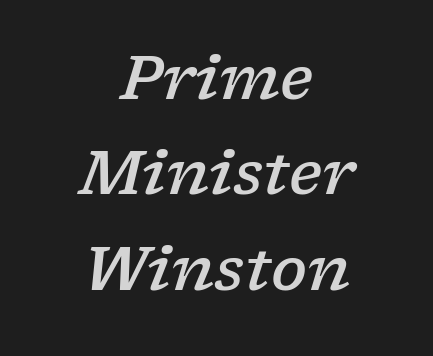
The image shows 60 px semibold, wide serif type, italic (leaning right); set centered, normal line spacing (1.59x), normal letter spacing, not underlined; low stroke contrast and a medium x-height.
